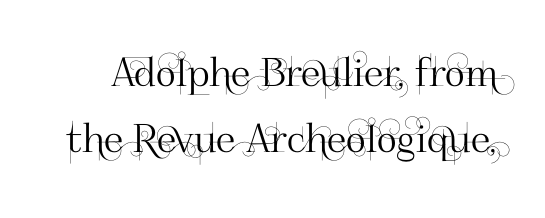
Q: Is the text italic (slanted)? A: No, it is upright.
Q: Is the typeface a serif or a sans-serif typeface? A: Sans-serif.
Q: Is the text underlined? A: No.
Q: Is the spacing between letters normal or unusually wide? A: Normal.
Q: Is the spacing between lines tight, normal or loose? A: Normal.
Q: Width (condensed, normal, or wide)? A: Normal.
Q: Stroke contrast? A: High.
Q: x-height? A: Small.
Q: Monospaced? A: No.
